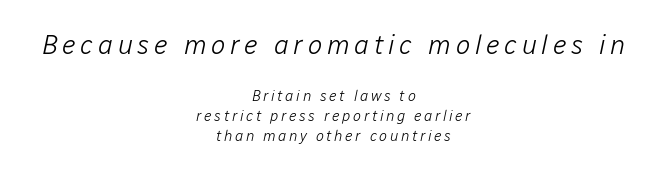
The space beneath each line is pristine and unruled. Successive baselines arrive at the customary interval. Observe the lean: these are italic letterforms. The passage shown begins with its larger block and ends with its smaller one. This reads as an unemphasized weight, regular at the heaviest. This sample is center-justified, so both line endings float freely.
